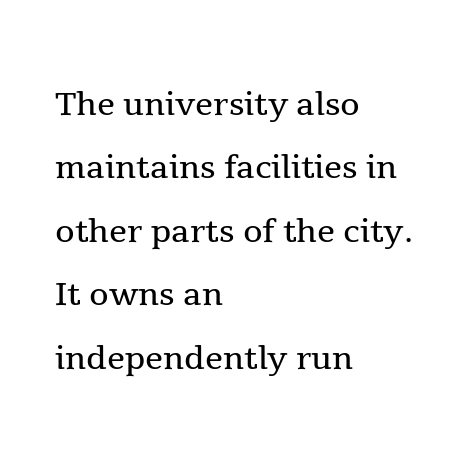
The image shows 45 px regular-weight serif type, upright; set left-aligned, normal line spacing (1.41x), normal letter spacing, not underlined; a medium x-height.
